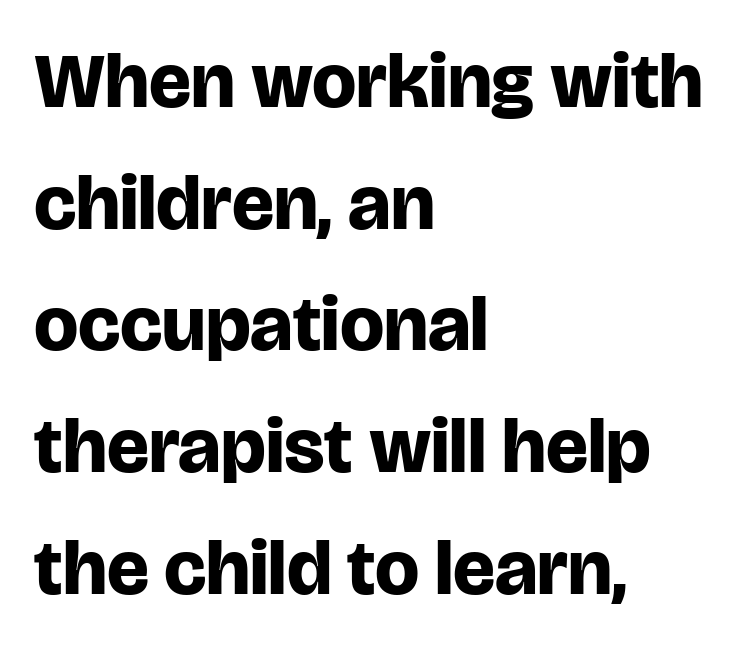
Varying glyph widths throughout — classic text-font behaviour. Leading: standard. It's the straight-up-and-down kind of type. Plain, unruled lines of type.
